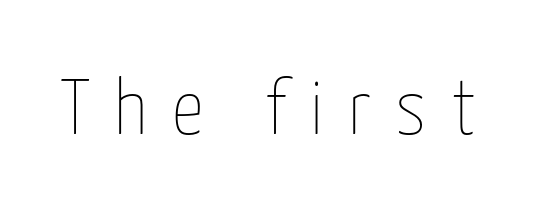
Q: Is the text bold? A: No.
Q: Is the text italic (slanted)? A: No, it is upright.
Q: Is the text underlined? A: No.
Q: Is the spacing between letters normal or unusually wide? A: Unusually wide.
Q: Width (condensed, normal, or wide)? A: Condensed.
Q: Stroke contrast? A: Low.
Q: x-height? A: Medium.
Q: Monospaced? A: No.
